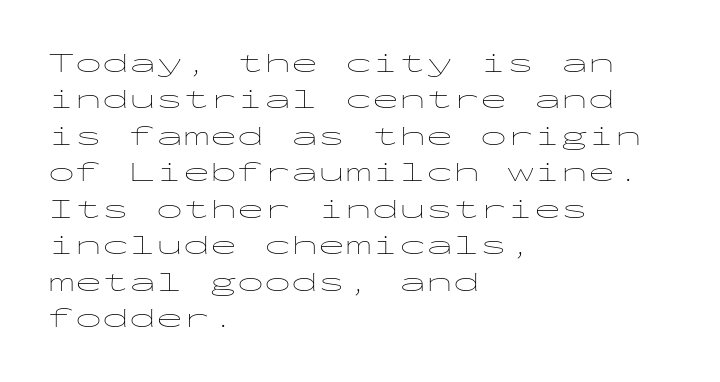
Q: Is the text bold? A: No.
Q: Is the text italic (slanted)? A: No, it is upright.
Q: Is the text underlined? A: No.
Q: How is the paragraph aligned? A: Left-aligned.
Q: Is the spacing between letters normal or unusually wide? A: Normal.
Q: Is the spacing between lines tight, normal or loose? A: Normal.
